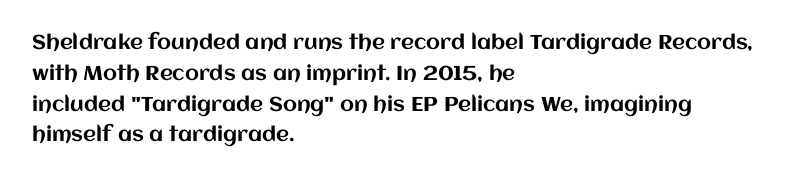
The image shows 20 px text type, upright; set left-aligned, normal line spacing (1.54x), normal letter spacing, not underlined.
